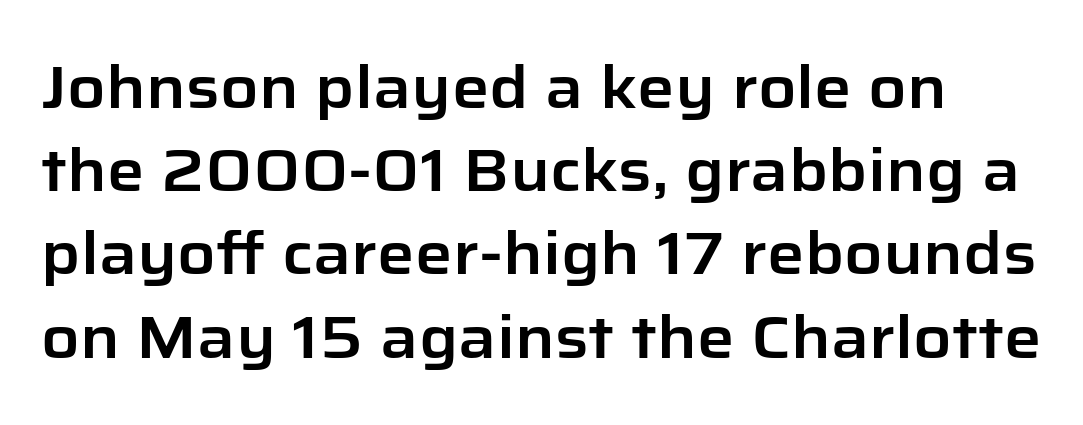
The type sits square on the baseline with zero lean. Observe the ordinary spacing: letters are neighbours, not strangers. Classification — sans serif. Summary of vertical rhythm: regular, with standard interline spacing. Is this a fixed-width face? No — the glyphs have proportional, varying widths. The specimen omits any rule beneath the text block's lines.
